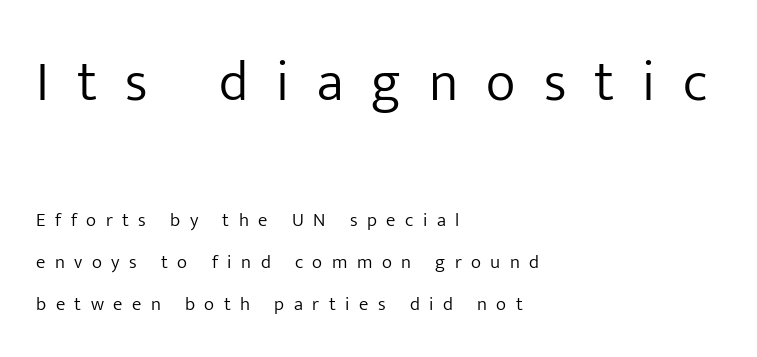
Q: Is the text bold? A: No.
Q: Is the text italic (slanted)? A: No, it is upright.
Q: Is the typeface a serif or a sans-serif typeface? A: Sans-serif.
Q: Is the text underlined? A: No.
Q: How is the paragraph aligned? A: Left-aligned.
Q: Is the spacing between letters normal or unusually wide? A: Unusually wide.
Q: Is the spacing between lines tight, normal or loose? A: Loose.
Q: Which block of text is set in a larger size, the first (top) or the second (bottom)? A: The first (top) one.
Q: Width (condensed, normal, or wide)? A: Normal.
Q: Stroke contrast? A: Low.
Q: x-height? A: Medium.
Q: Monospaced? A: No.
